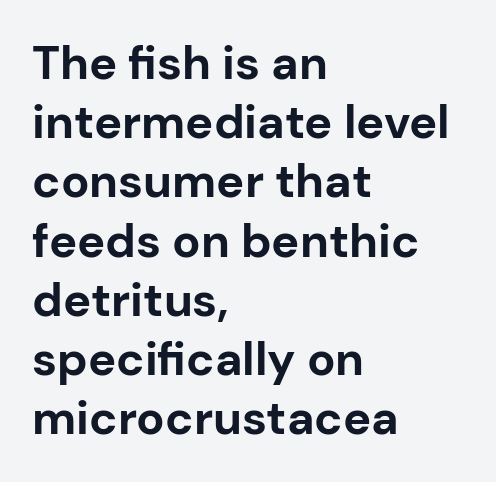
{"serif": "no", "italic": "no", "bold": "yes", "weight": "bold", "width": "normal", "stroke_contrast": "low", "x_height": "medium", "monospaced": "no", "underline": "no", "align": "left", "line_spacing": "normal", "line_spacing_ratio": 1.26, "letter_spacing": "normal", "letter_spacing_em": 0.0, "glyph_px": 47}
